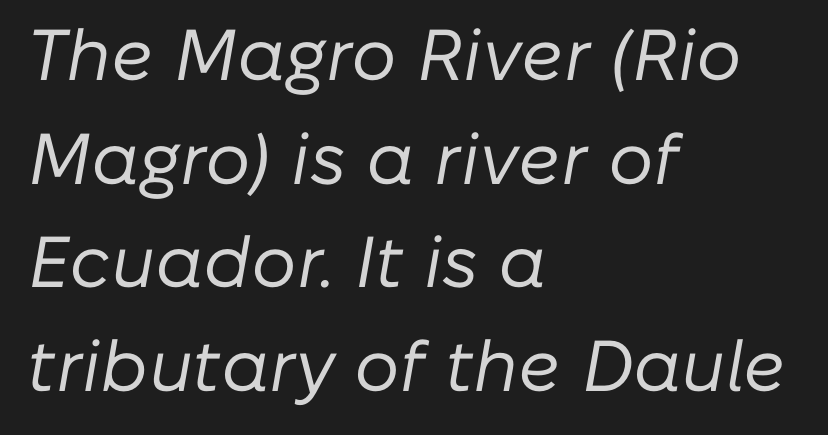
{"italic": "yes", "lean": "right", "slant_degrees": 10, "bold": "no", "weight": "regular", "width": "normal", "stroke_contrast": "low", "x_height": "medium", "monospaced": "no", "underline": "no", "align": "left", "line_spacing": "normal", "line_spacing_ratio": 1.44, "letter_spacing": "normal", "letter_spacing_em": 0.0, "glyph_px": 72}
